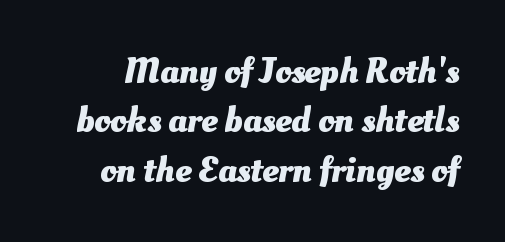
The image shows 36 px heavy type; set normal line spacing (1.37x), normal letter spacing, not underlined; medium stroke contrast and a small x-height.
